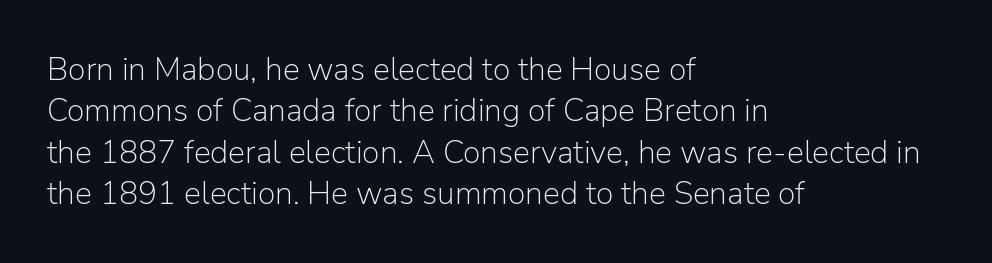
The image shows 32 px light sans-serif type, upright; set left-aligned, normal line spacing (1.29x), normal letter spacing, not underlined; low stroke contrast and a medium x-height.
